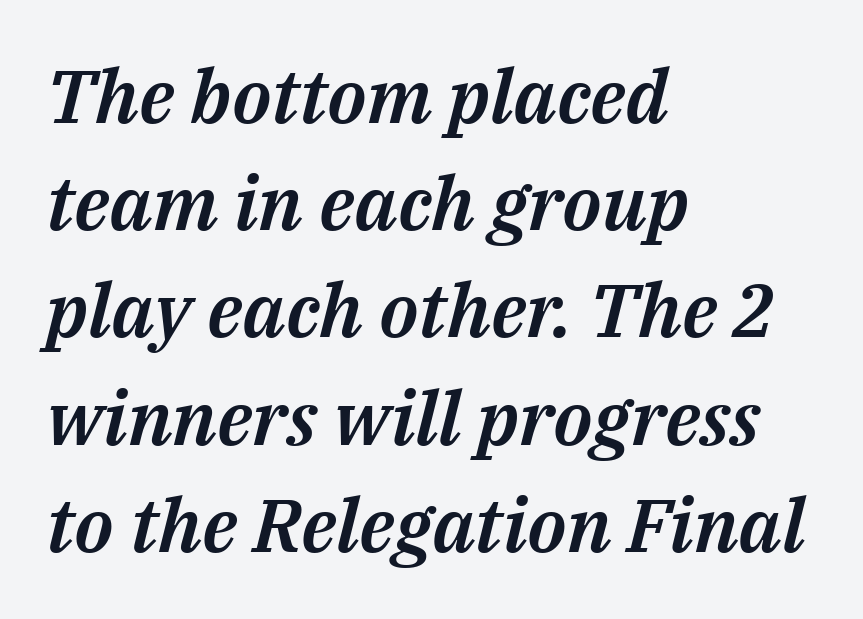
{"italic": "yes", "lean": "right", "slant_degrees": 14, "width": "normal", "stroke_contrast": "medium", "x_height": "medium", "monospaced": "no", "underline": "no", "align": "left", "line_spacing": "normal", "line_spacing_ratio": 1.43, "letter_spacing": "normal", "letter_spacing_em": 0.0, "glyph_px": 75}
